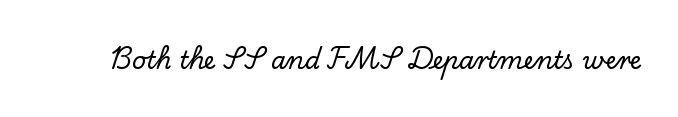
The image shows 24 px text type; set normal letter spacing, not underlined.
